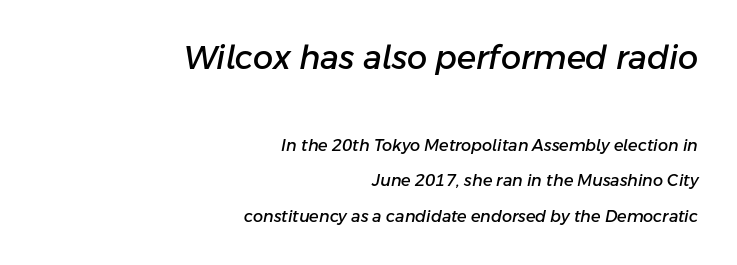
Q: Is the text italic (slanted)? A: Yes, it leans right by about 11 degrees.
Q: Is the text underlined? A: No.
Q: How is the paragraph aligned? A: Right-aligned.
Q: Is the spacing between letters normal or unusually wide? A: Normal.
Q: Is the spacing between lines tight, normal or loose? A: Loose.
Q: Which block of text is set in a larger size, the first (top) or the second (bottom)? A: The first (top) one.
Q: Width (condensed, normal, or wide)? A: Normal.
Q: Stroke contrast? A: Low.
Q: x-height? A: Medium.
Q: Monospaced? A: No.
